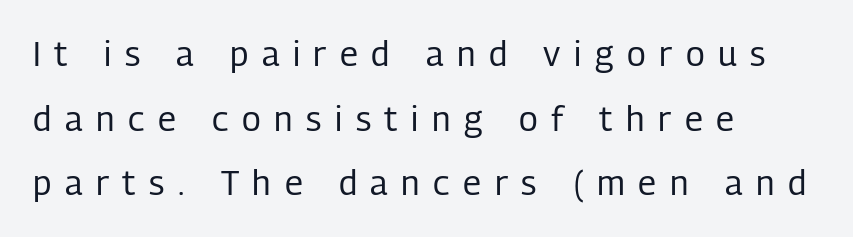
The designer went with a sans here, leaving each stem footless. This is the regular roman posture of the typeface. The space beneath each line is pristine and unruled. Line beginnings align vertically; line endings do not.
